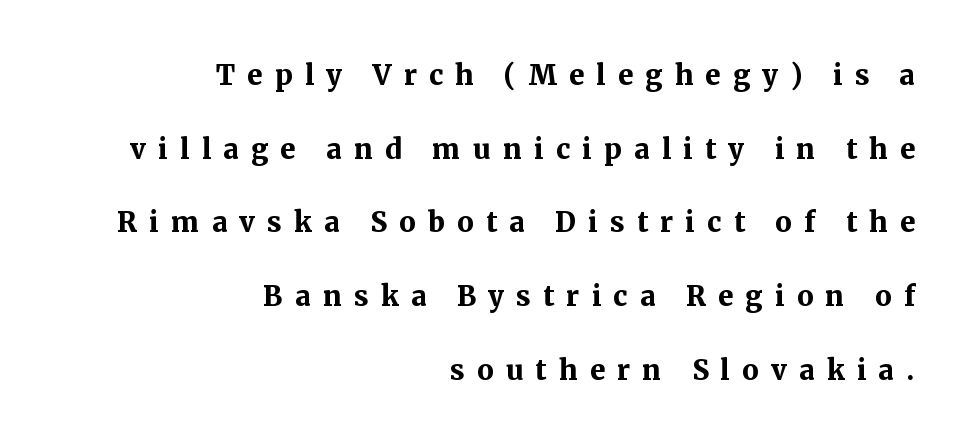
Q: Is the text bold? A: Yes.
Q: Is the text italic (slanted)? A: No, it is upright.
Q: Is the typeface a serif or a sans-serif typeface? A: Serif.
Q: Is the text underlined? A: No.
Q: How is the paragraph aligned? A: Right-aligned.
Q: Is the spacing between letters normal or unusually wide? A: Unusually wide.
Q: Is the spacing between lines tight, normal or loose? A: Loose.
Q: Width (condensed, normal, or wide)? A: Normal.
Q: Stroke contrast? A: Medium.
Q: x-height? A: Medium.
Q: Monospaced? A: No.
